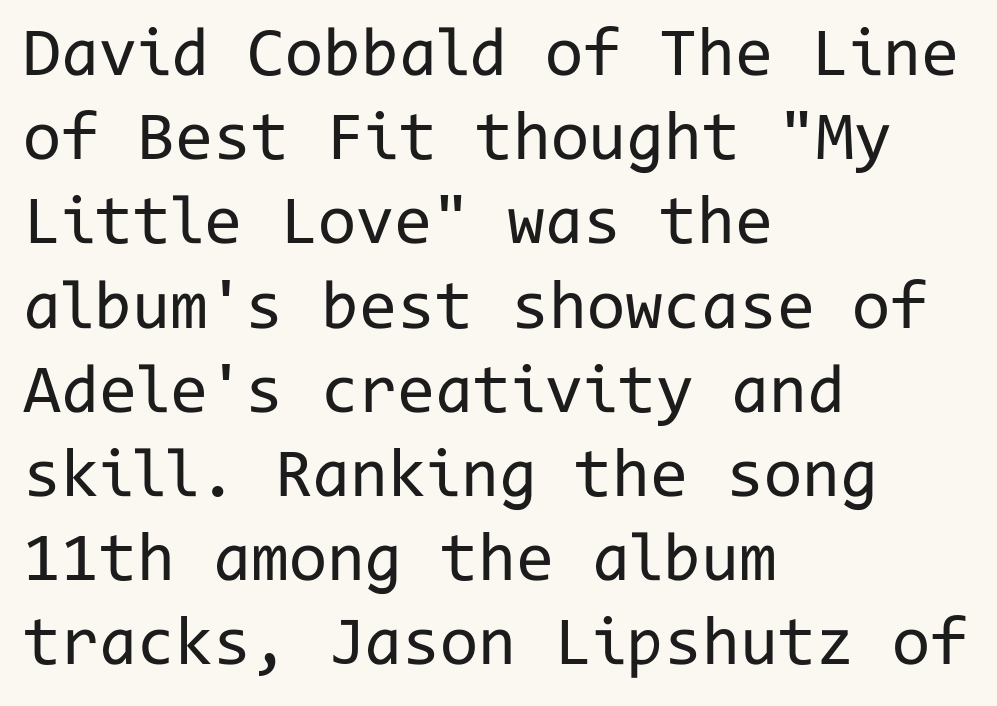
Q: Is the text bold? A: No.
Q: Is the text italic (slanted)? A: No, it is upright.
Q: Is the typeface a serif or a sans-serif typeface? A: Sans-serif.
Q: Is the text underlined? A: No.
Q: How is the paragraph aligned? A: Left-aligned.
Q: Is the spacing between letters normal or unusually wide? A: Normal.
Q: Width (condensed, normal, or wide)? A: Normal.
Q: Stroke contrast? A: Low.
Q: x-height? A: Medium.
Q: Monospaced? A: Yes.
